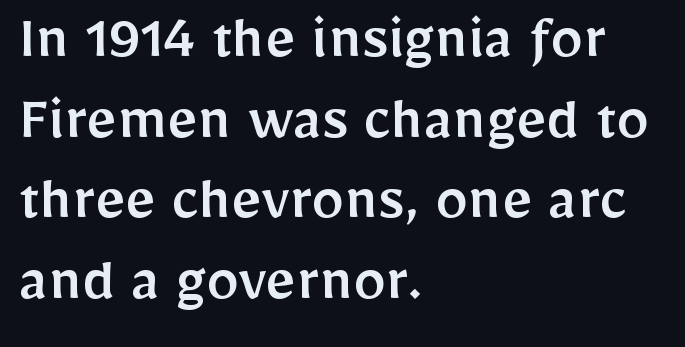
Q: Is the text italic (slanted)? A: No, it is upright.
Q: Is the typeface a serif or a sans-serif typeface? A: Sans-serif.
Q: Is the text underlined? A: No.
Q: How is the paragraph aligned? A: Left-aligned.
Q: Is the spacing between letters normal or unusually wide? A: Normal.
Q: Width (condensed, normal, or wide)? A: Normal.
Q: Stroke contrast? A: Low.
Q: x-height? A: Medium.
Q: Monospaced? A: No.
